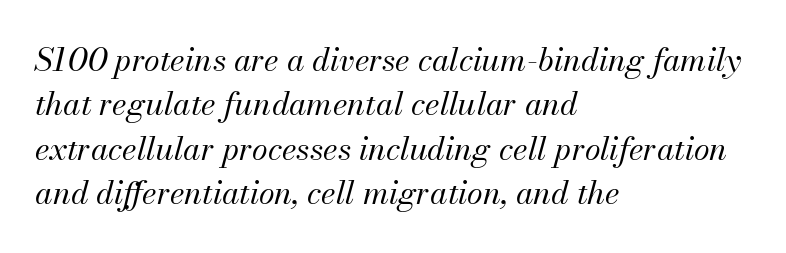
A typesetter would mark this as italic. Is this a fixed-width face? No — the glyphs have proportional, varying widths. Vertical stems look standard width or narrower in stroke. The line-height multiplier appears to be the usual default. The horizontal fit of the characters is conventional and even. Has an underline been added? It has not.
